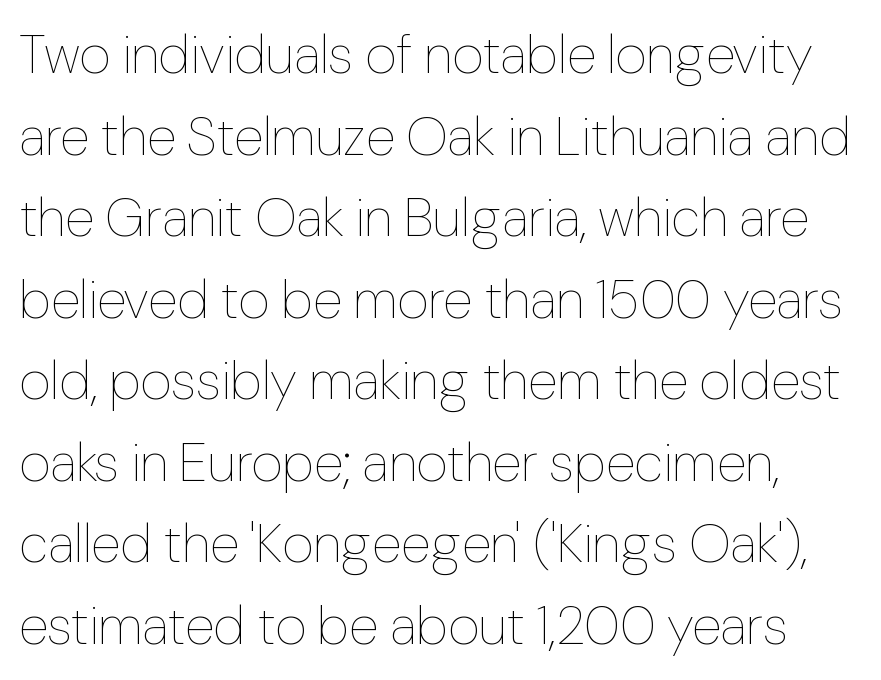
{"italic": "no", "bold": "no", "weight": "thin", "width": "normal", "stroke_contrast": "low", "x_height": "medium", "monospaced": "no", "underline": "no", "line_spacing": "normal", "line_spacing_ratio": 1.51, "letter_spacing": "normal", "letter_spacing_em": 0.0, "glyph_px": 54}
